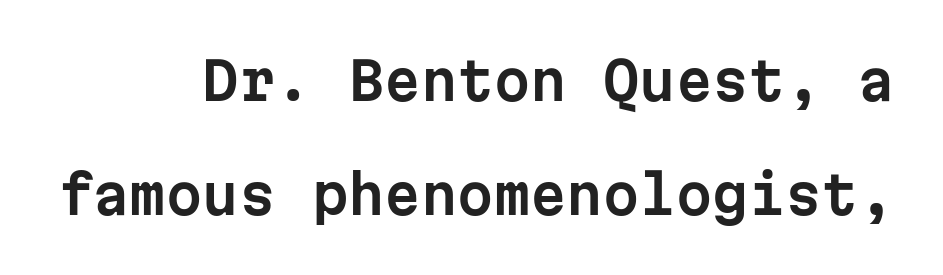
{"serif": "no", "italic": "no", "width": "normal", "stroke_contrast": "low", "x_height": "medium", "monospaced": "yes", "underline": "no", "align": "right", "line_spacing": "loose", "line_spacing_ratio": 2.19, "letter_spacing": "normal", "letter_spacing_em": 0.0, "glyph_px": 52}
